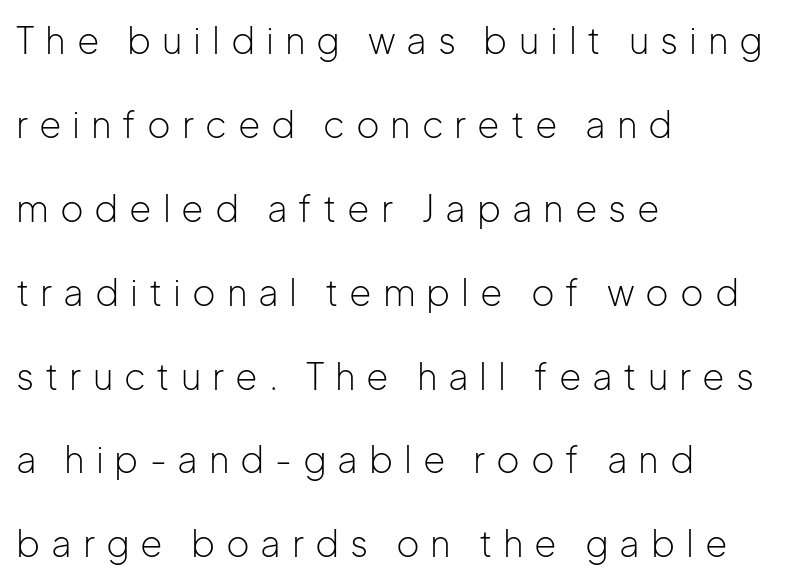
The image shows 36 px light sans-serif type, upright; set left-aligned, loose line spacing (2.33x), unusually wide letter spacing (+0.3 em), not underlined; low stroke contrast and a medium x-height.
